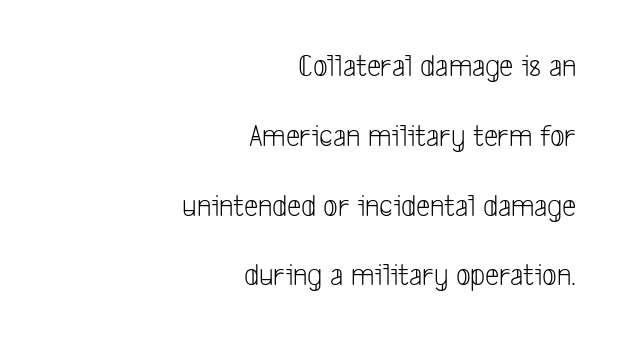
Q: Is the text bold? A: No.
Q: Is the typeface a serif or a sans-serif typeface? A: Sans-serif.
Q: Is the text underlined? A: No.
Q: How is the paragraph aligned? A: Right-aligned.
Q: Is the spacing between letters normal or unusually wide? A: Normal.
Q: Is the spacing between lines tight, normal or loose? A: Loose.
Q: Width (condensed, normal, or wide)? A: Condensed.
Q: Stroke contrast? A: Low.
Q: x-height? A: Medium.
Q: Monospaced? A: No.
